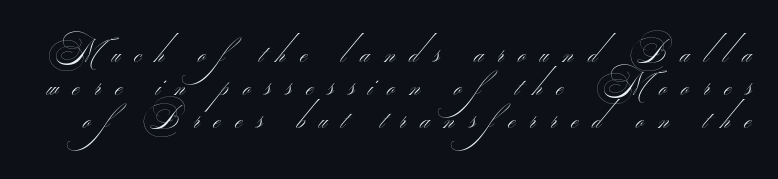
The image shows 31 px thin, wide sans-serif type; set tight line spacing (1.07x), unusually wide letter spacing (+0.47 em), not underlined; medium stroke contrast.
